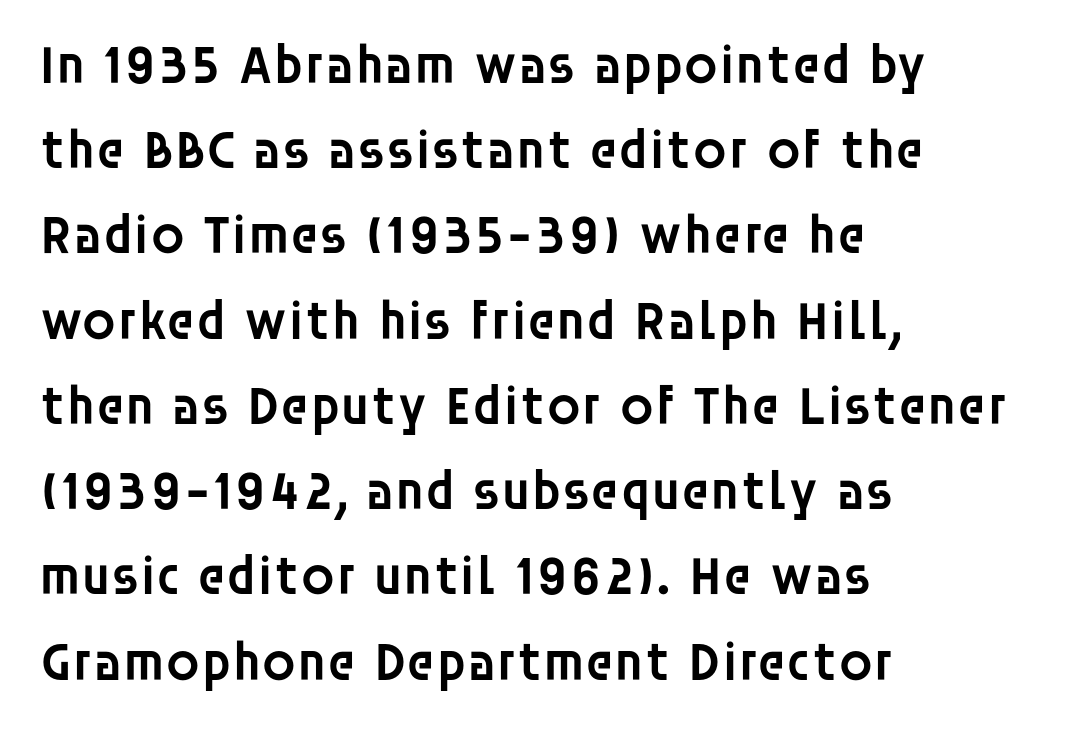
Q: Is the text bold? A: Semi-bold.
Q: Is the text italic (slanted)? A: No, it is upright.
Q: Is the typeface a serif or a sans-serif typeface? A: Sans-serif.
Q: Is the text underlined? A: No.
Q: How is the paragraph aligned? A: Left-aligned.
Q: Is the spacing between letters normal or unusually wide? A: Normal.
Q: Is the spacing between lines tight, normal or loose? A: Normal.
Q: Width (condensed, normal, or wide)? A: Normal.
Q: Stroke contrast? A: Low.
Q: x-height? A: Large.
Q: Monospaced? A: No.
